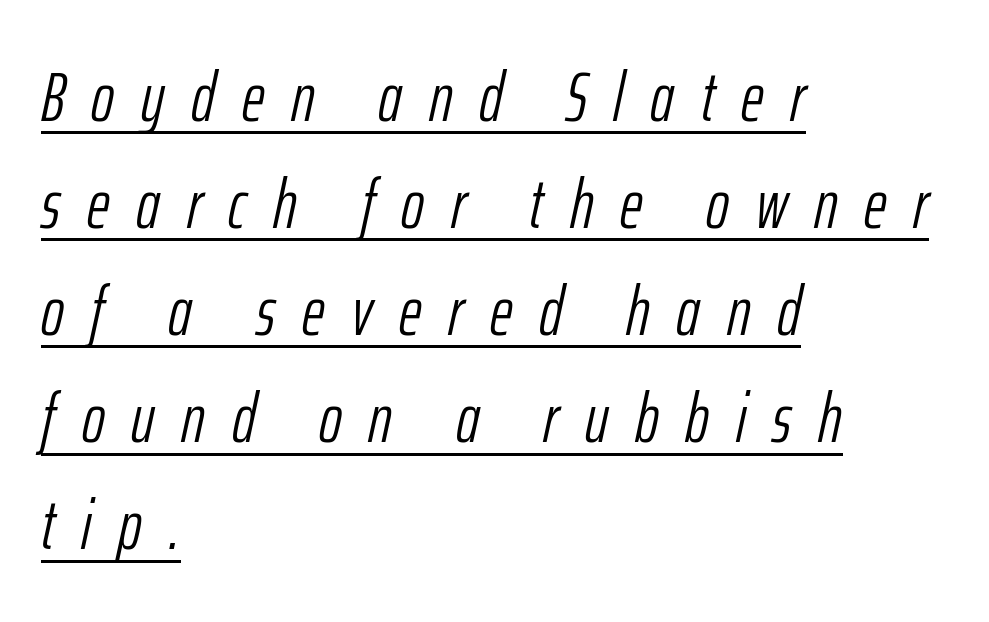
{"italic": "yes", "lean": "right", "slant_degrees": 12, "bold": "no", "weight": "light", "width": "condensed", "stroke_contrast": "low", "x_height": "medium", "monospaced": "no", "underline": "yes", "align": "left", "line_spacing": "normal", "line_spacing_ratio": 1.53, "letter_spacing": "wide", "letter_spacing_em": 0.38, "glyph_px": 70}
